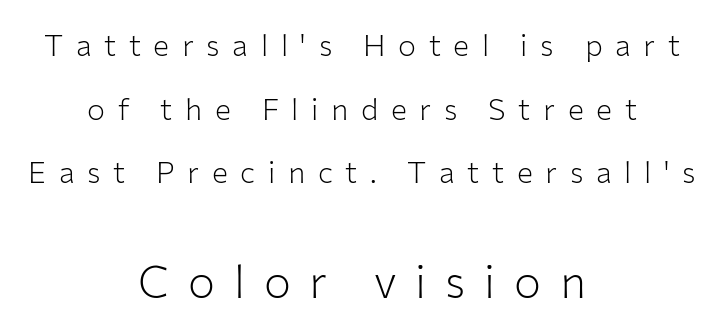
Nobody drew a line under any word here. Caption: expanded tracking, letters set apart. The second block has been scaled up relative to the first. The lines are quadded center.
